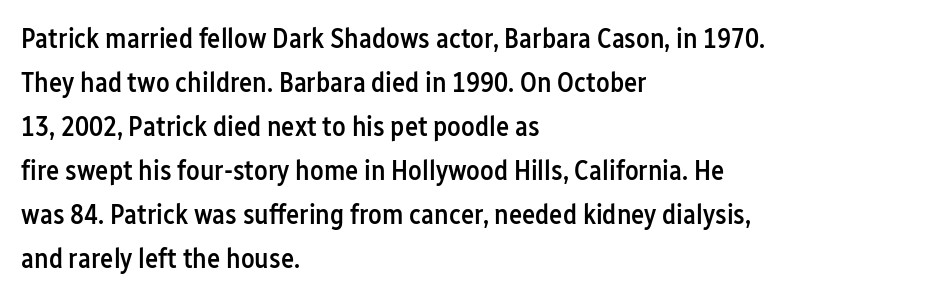
Each word holds together tightly as a unit, with standard inter-letter gaps. Looks like regular typesetting: each glyph gets only the width it needs. Ascenders rise straight up at ninety degrees. Does the leading feel generous? No, just average. Caption: semibold face, moderately heavy strokes.
